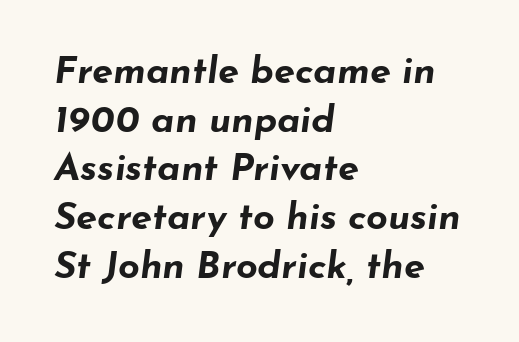
You could not count columns in this text — the font is proportionally spaced. Each line starts at the same left margin while the right side varies. A normal amount of white space separates one row of letters from the next. The passage shown has conventional tracking throughout. Every letter is thick-stroked: bold, no question. Just letters on the line, the space beneath them empty.
